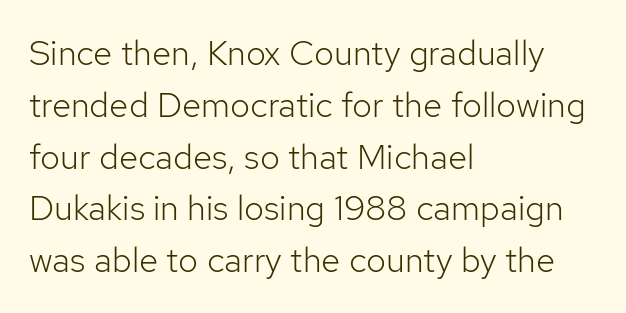
Unbolded letterforms with no extra heft. The face used here is a sans, in the tradition of grotesques and geometrics. Is this a fixed-width face? No — the glyphs have proportional, varying widths. Quick note: not italic, upright. Characters follow at the spacing the type designer built in.
